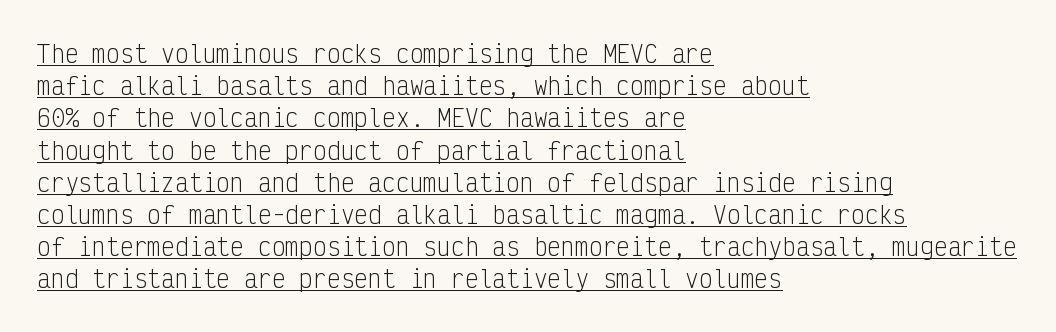
{"italic": "no", "bold": "no", "underline": "yes", "align": "left", "line_spacing": "normal", "line_spacing_ratio": 1.4, "letter_spacing": "normal", "letter_spacing_em": 0.0, "glyph_px": 23}
